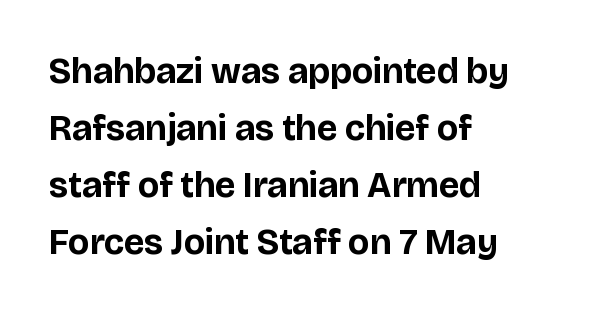
The image shows 36 px bold sans-serif type, upright; set left-aligned, normal line spacing (1.58x), normal letter spacing, not underlined; low stroke contrast and a large x-height.
